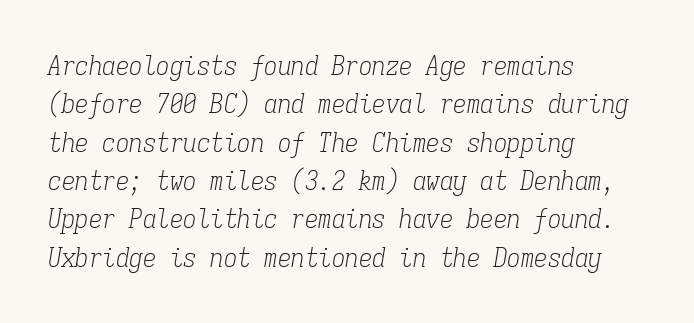
Caption: multi-line text, flush left, ragged right. You could call the tracking neutral — neither tight nor loose. The font's italic variant was chosen for this text. Evenly set lines give the paragraph a standard silhouette.
